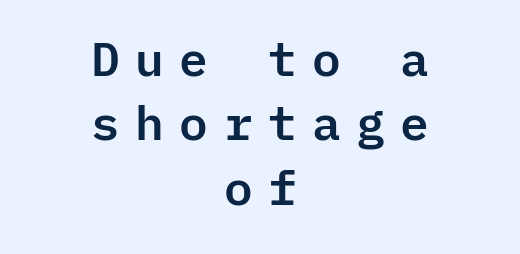
The image shows 48 px sans-serif type, upright, monospaced; set centered, normal line spacing (1.34x), unusually wide letter spacing (+0.28 em), not underlined; low stroke contrast and a medium x-height.
